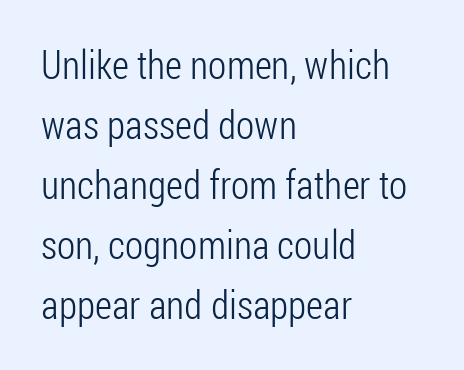
{"serif": "no", "italic": "no", "bold": "no", "weight": "light", "width": "condensed", "stroke_contrast": "low", "x_height": "medium", "monospaced": "no", "underline": "no", "align": "left", "line_spacing": "normal", "line_spacing_ratio": 1.5, "letter_spacing": "normal", "letter_spacing_em": 0.0, "glyph_px": 40}
